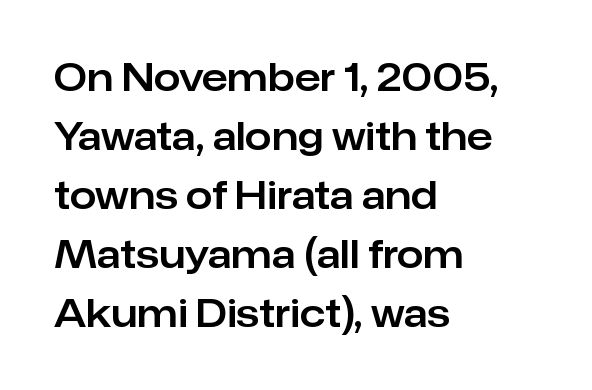
Posture: upright roman. Look at the tracking — it's just the regular setting, nothing added. A typesetter would call this leading conventional body-copy spacing. The passage shown is typed in a proportional face where columns would drift.
